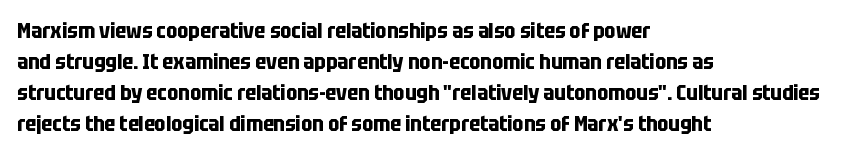
Posture: vertical. A classic flush-left, rag-right setting is used for this passage. Horizontal bands of white between lines are of average thickness. Each word holds together tightly as a unit, with standard inter-letter gaps. The font is running at its bold setting.
